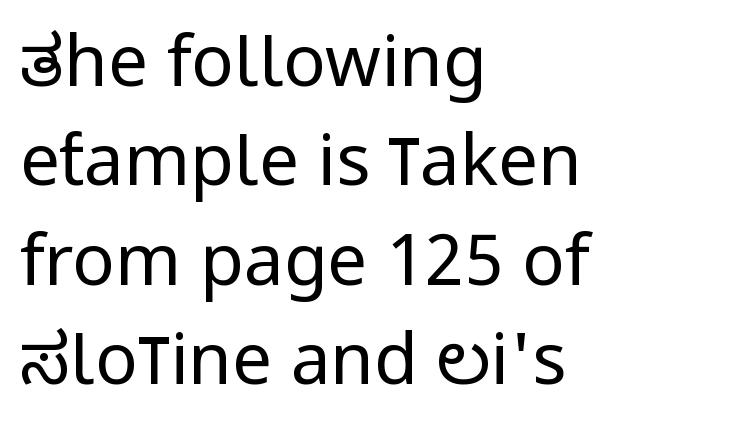
The image shows 71 px regular-weight, condensed sans-serif type, upright; set left-aligned, normal line spacing (1.4x), normal letter spacing, not underlined; low stroke contrast and a large x-height.
